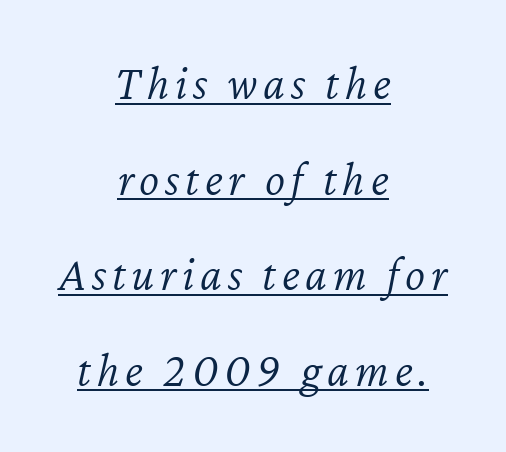
{"italic": "yes", "lean": "right", "slant_degrees": 12, "bold": "no", "weight": "light", "width": "normal", "stroke_contrast": "low", "x_height": "medium", "monospaced": "no", "underline": "yes", "align": "center", "line_spacing": "loose", "line_spacing_ratio": 1.99, "glyph_px": 48}
